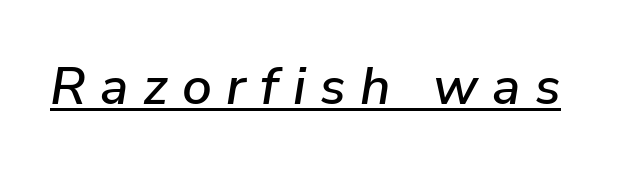
The image shows 53 px text type, italic (leaning right); set unusually wide letter spacing (+0.27 em), underlined; low stroke contrast and a medium x-height.
